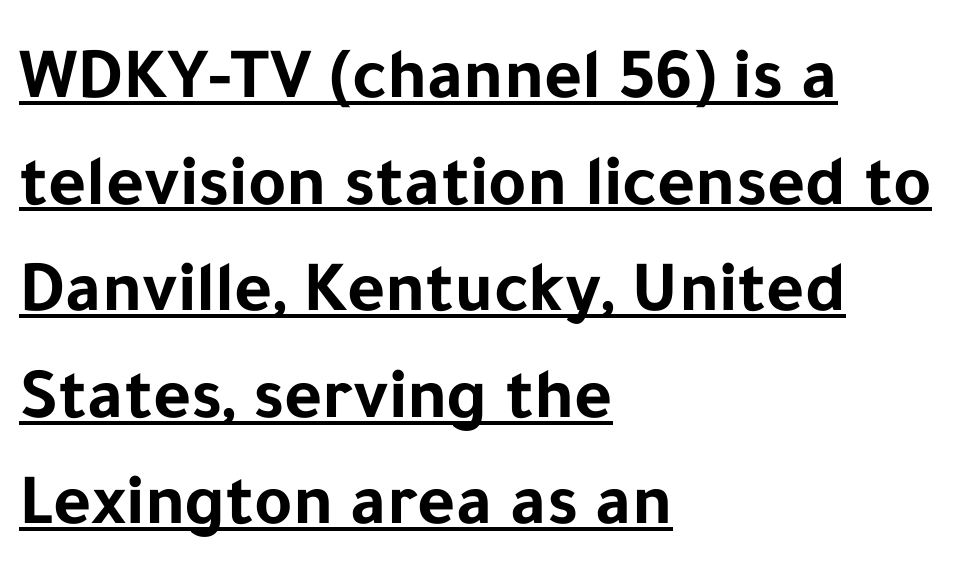
Q: Is the text bold? A: Yes.
Q: Is the text italic (slanted)? A: No, it is upright.
Q: Is the typeface a serif or a sans-serif typeface? A: Sans-serif.
Q: Is the text underlined? A: Yes.
Q: How is the paragraph aligned? A: Left-aligned.
Q: Is the spacing between letters normal or unusually wide? A: Normal.
Q: Is the spacing between lines tight, normal or loose? A: Normal.
Q: Width (condensed, normal, or wide)? A: Normal.
Q: Stroke contrast? A: Low.
Q: x-height? A: Medium.
Q: Monospaced? A: No.
